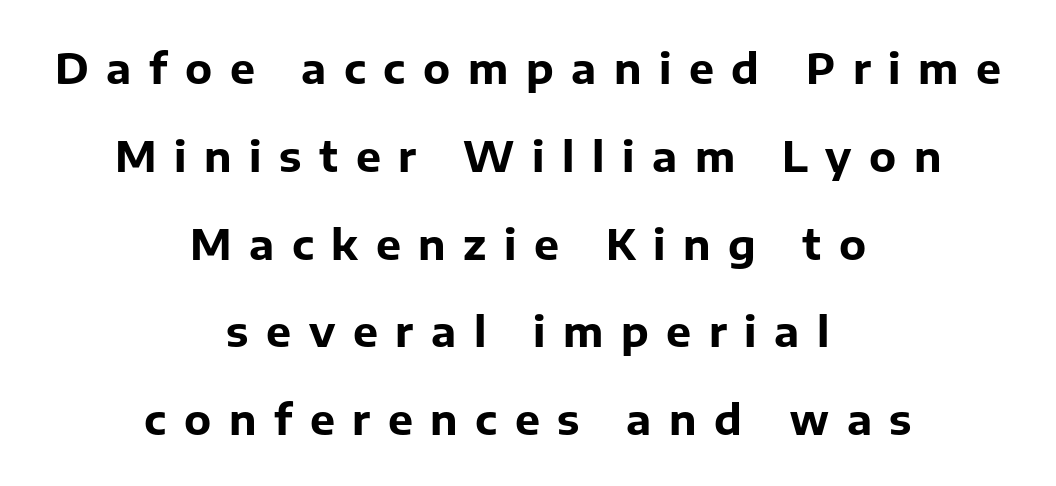
Q: Is the text bold? A: Yes.
Q: Is the text italic (slanted)? A: No, it is upright.
Q: Is the typeface a serif or a sans-serif typeface? A: Sans-serif.
Q: Is the text underlined? A: No.
Q: How is the paragraph aligned? A: Centered.
Q: Is the spacing between letters normal or unusually wide? A: Unusually wide.
Q: Is the spacing between lines tight, normal or loose? A: Loose.
Q: Width (condensed, normal, or wide)? A: Normal.
Q: Stroke contrast? A: Low.
Q: x-height? A: Medium.
Q: Monospaced? A: No.
